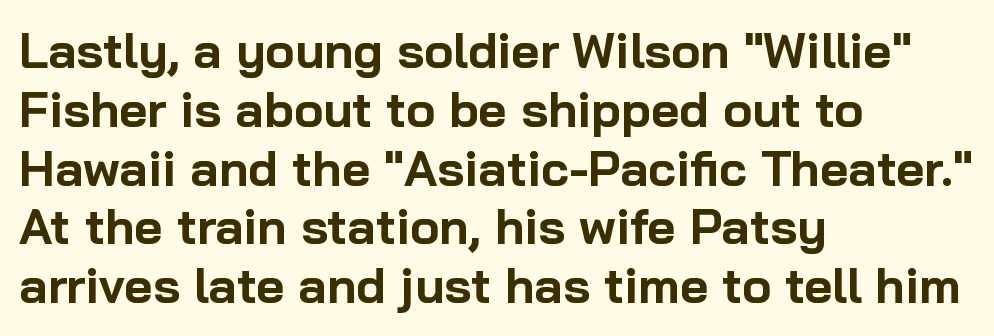
The image shows 49 px bold sans-serif type, upright; set left-aligned, line spacing 1.2x, normal letter spacing, not underlined; low stroke contrast and a medium x-height.
